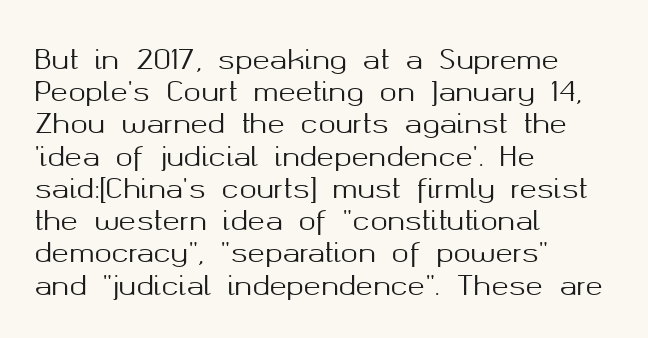
{"italic": "no", "underline": "no", "align": "left", "line_spacing_ratio": 1.24, "letter_spacing": "normal", "letter_spacing_em": 0.0, "glyph_px": 26}
